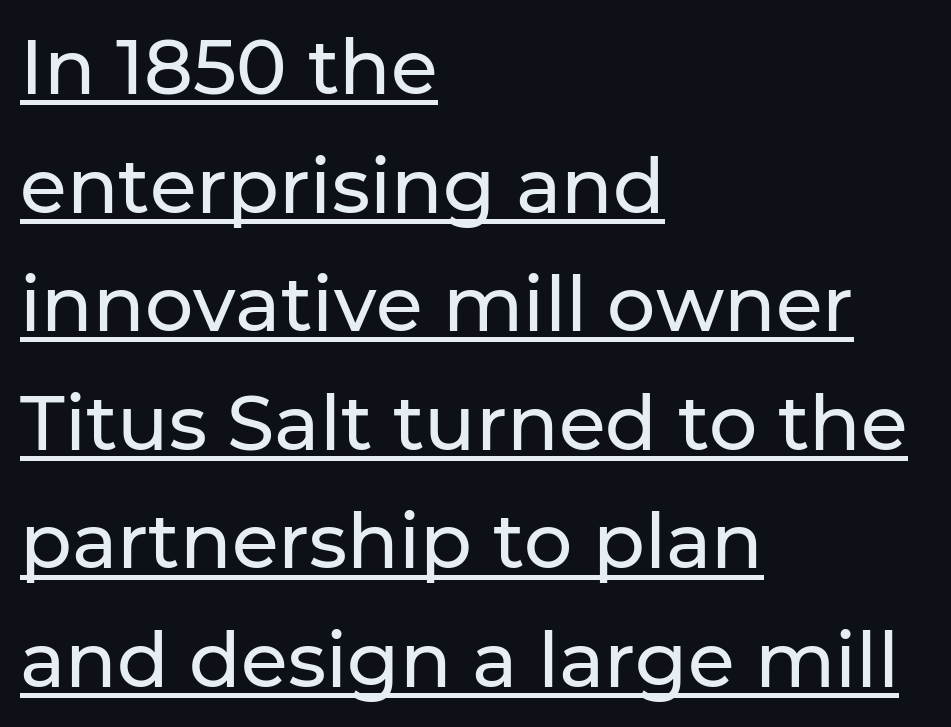
Serif or sans? Sans — the stroke terminals are bare. Looks like regular typesetting: each glyph gets only the width it needs. It's the straight-up-and-down kind of type. Caption: multi-line text, flush left, ragged right. Glance below the letters and you will spot a drawn line. These lines keep a tight, regular rhythm from letter to letter.
